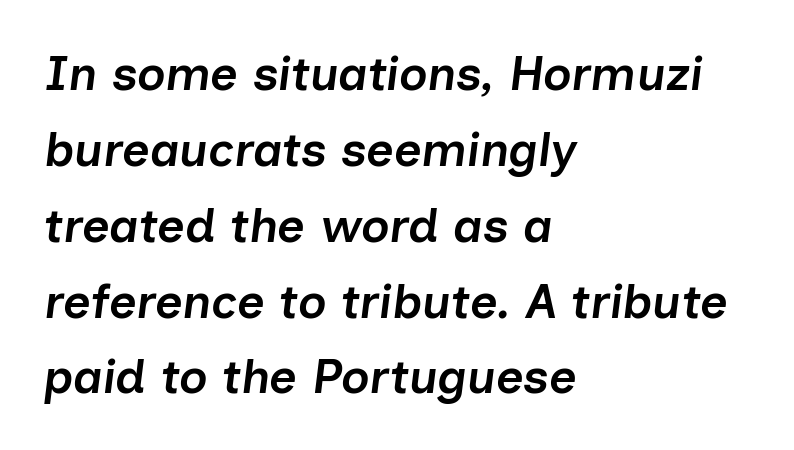
Does the leading feel generous? No, just average. Descenders hang freely into open space. Tracking here is standard; glyphs follow each other at the usual distance. The passage shown leans; its letterforms are oblique. Look at the stroke-to-counter ratio: somewhat heavy, a semibold.
